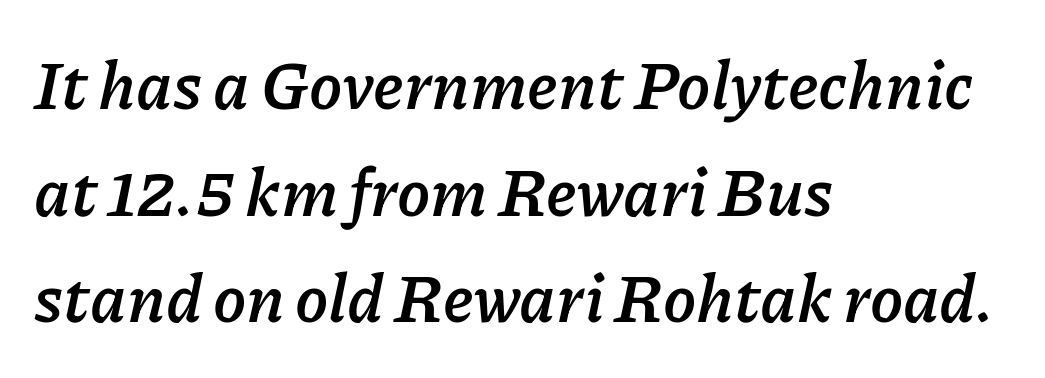
Is this a fixed-width face? No — the glyphs have proportional, varying widths. Which margin do the lines hug? The left one — the right edge is uneven. Quick note: underline off. Its strokes are broad and dark, the hallmark of bold type. The face used here is rendered with its standard letterfit.
